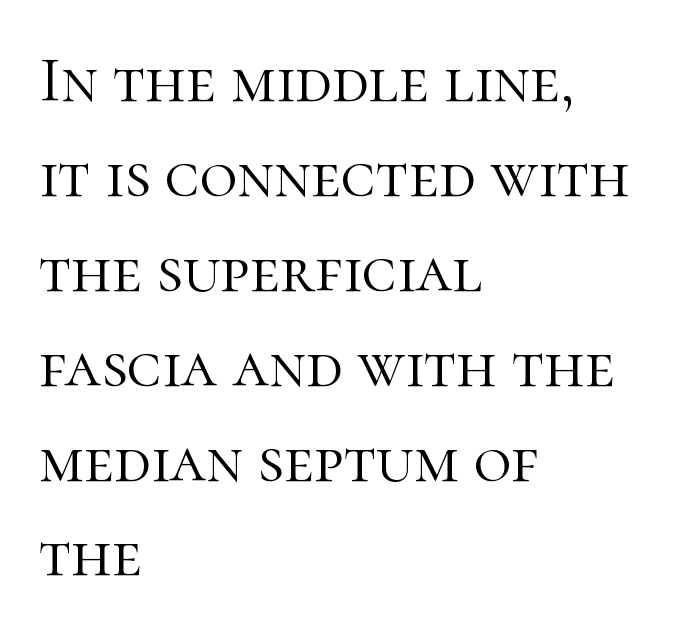
{"serif": "yes", "italic": "no", "bold": "no", "weight": "light", "width": "normal", "stroke_contrast": "high", "x_height": "medium", "monospaced": "no", "underline": "no", "align": "left", "line_spacing": "normal", "line_spacing_ratio": 1.46, "letter_spacing": "normal", "letter_spacing_em": 0.0, "glyph_px": 65}
